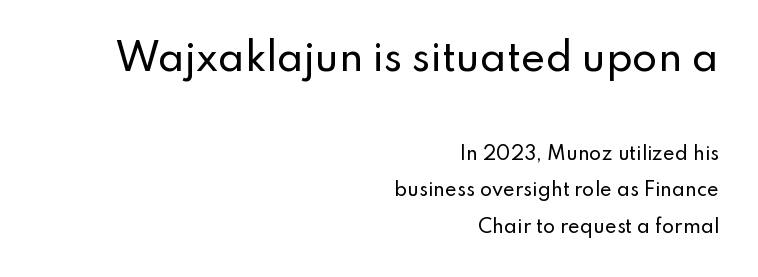
Looks like regular typesetting: each glyph gets only the width it needs. Posture: upright roman. The gap between lines stays unmarked. The characters display no serif detailing; their extremities are plain. The lines in this sample share a right terminus and differ only in where they begin.
